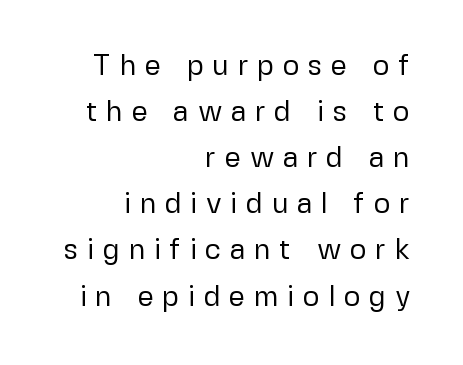
Q: Is the text bold? A: No.
Q: Is the text italic (slanted)? A: No, it is upright.
Q: Is the typeface a serif or a sans-serif typeface? A: Sans-serif.
Q: Is the text underlined? A: No.
Q: How is the paragraph aligned? A: Right-aligned.
Q: Is the spacing between letters normal or unusually wide? A: Unusually wide.
Q: Is the spacing between lines tight, normal or loose? A: Normal.
Q: Width (condensed, normal, or wide)? A: Normal.
Q: Stroke contrast? A: Low.
Q: x-height? A: Medium.
Q: Monospaced? A: No.
